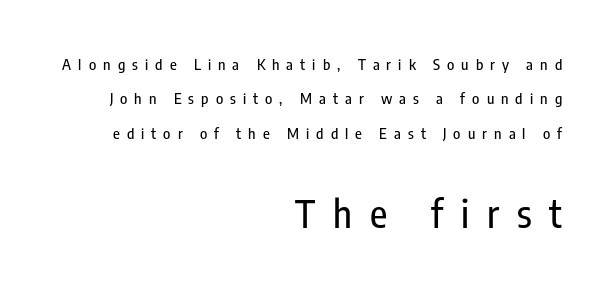
{"serif": "no", "italic": "no", "width": "condensed", "stroke_contrast": "low", "x_height": "medium", "monospaced": "no", "underline": "no", "align": "right", "line_spacing": "loose", "line_spacing_ratio": 2.3, "letter_spacing": "wide", "letter_spacing_em": 0.47, "larger_block": "second", "size_ratio": 2.53, "glyph_px": 38}
